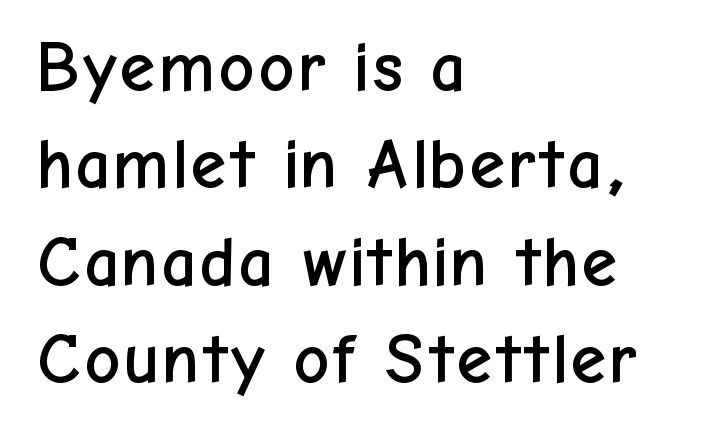
{"serif": "no", "italic": "no", "width": "normal", "stroke_contrast": "low", "x_height": "medium", "monospaced": "no", "underline": "no", "align": "left", "line_spacing": "normal", "line_spacing_ratio": 1.37, "letter_spacing": "normal", "letter_spacing_em": 0.0, "glyph_px": 71}
